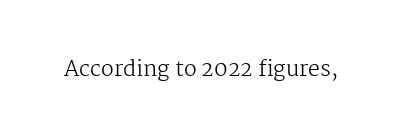
The image shows 21 px text type, upright; set normal letter spacing, not underlined.
